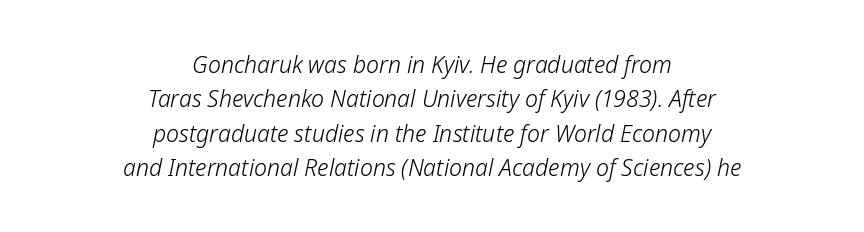
These lines are centered, leaving both edges ragged. The strip under each line holds only bare page. The face looks like a standard text weight, possibly lighter. Characters follow at the spacing the type designer built in.
